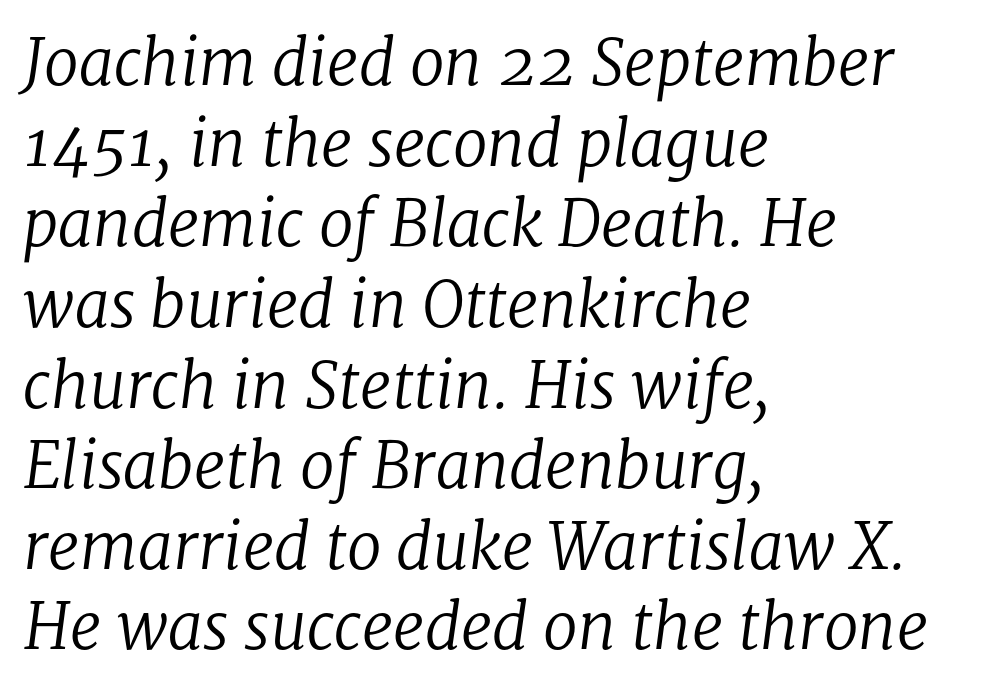
Q: Is the text bold? A: No.
Q: Is the text italic (slanted)? A: Yes, it leans right by about 8 degrees.
Q: Is the typeface a serif or a sans-serif typeface? A: Serif.
Q: Is the text underlined? A: No.
Q: How is the paragraph aligned? A: Left-aligned.
Q: Is the spacing between letters normal or unusually wide? A: Normal.
Q: Is the spacing between lines tight, normal or loose? A: Normal.
Q: Width (condensed, normal, or wide)? A: Normal.
Q: Stroke contrast? A: Low.
Q: x-height? A: Medium.
Q: Monospaced? A: No.
